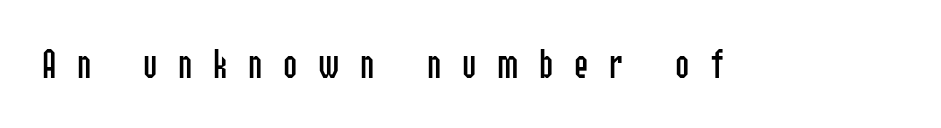
{"serif": "no", "italic": "no", "bold": "no", "weight": "regular", "width": "condensed", "stroke_contrast": "low", "x_height": "medium", "monospaced": "no", "underline": "no", "letter_spacing": "wide", "letter_spacing_em": 0.48, "glyph_px": 43}
